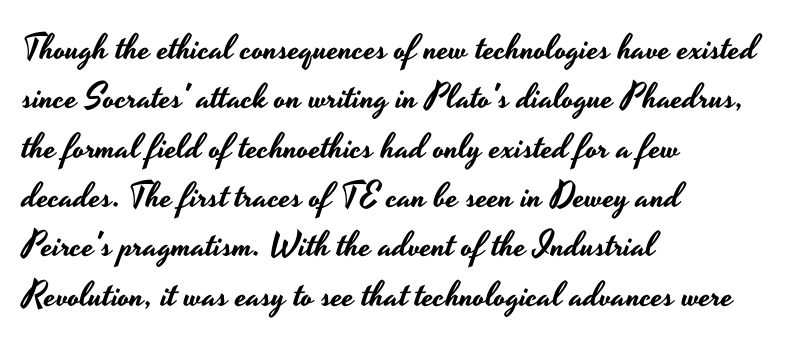
Note the varied advance widths — an 'i' is clearly narrower than an 'm'. Rule under the text: the space is simply empty. Does the type have serifs? No, each stem ends abruptly. Notice how descenders clear the ascenders below comfortably — that's standard leading.
